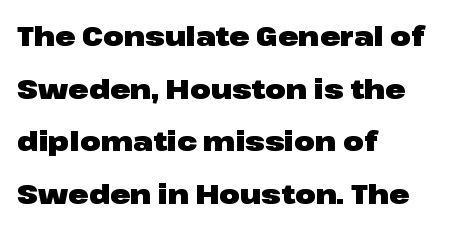
Q: Is the text bold? A: Yes.
Q: Is the text italic (slanted)? A: No, it is upright.
Q: Is the text underlined? A: No.
Q: How is the paragraph aligned? A: Left-aligned.
Q: Is the spacing between letters normal or unusually wide? A: Normal.
Q: Is the spacing between lines tight, normal or loose? A: Loose.
